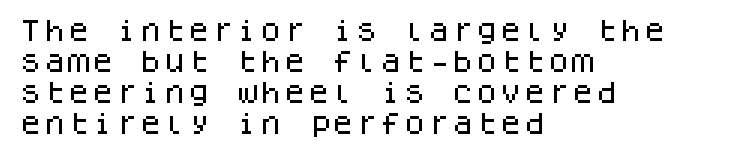
The image shows 24 px text type, upright; set left-aligned, normal line spacing (1.29x), normal letter spacing, not underlined.
